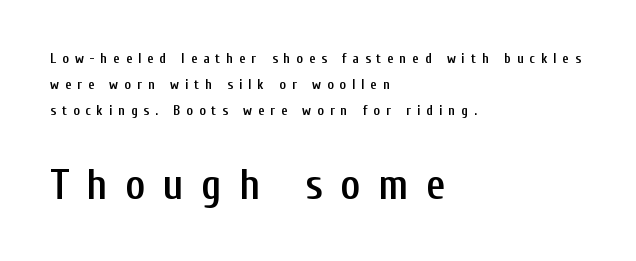
Q: Is the text bold? A: Semi-bold.
Q: Is the text italic (slanted)? A: No, it is upright.
Q: Is the typeface a serif or a sans-serif typeface? A: Sans-serif.
Q: Is the text underlined? A: No.
Q: How is the paragraph aligned? A: Left-aligned.
Q: Is the spacing between letters normal or unusually wide? A: Unusually wide.
Q: Which block of text is set in a larger size, the first (top) or the second (bottom)? A: The second (bottom) one.
Q: Width (condensed, normal, or wide)? A: Condensed.
Q: Stroke contrast? A: Low.
Q: x-height? A: Medium.
Q: Monospaced? A: No.
